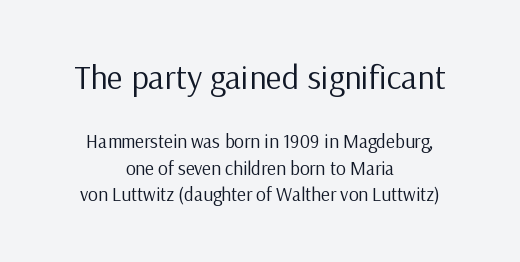
{"serif": "no", "italic": "no", "bold": "no", "weight": "regular", "width": "normal", "stroke_contrast": "low", "x_height": "medium", "monospaced": "no", "underline": "no", "align": "center", "line_spacing": "normal", "line_spacing_ratio": 1.39, "letter_spacing": "normal", "letter_spacing_em": 0.0, "larger_block": "first", "size_ratio": 1.79, "glyph_px": 34}
